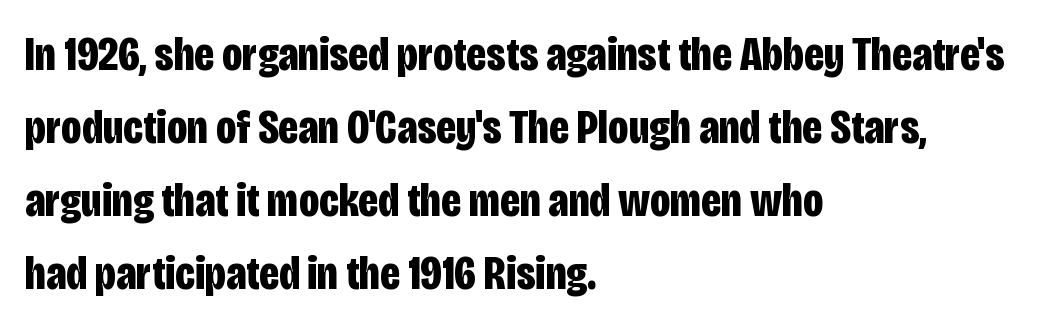
The image shows 48 px bold, condensed sans-serif type, upright; set left-aligned, normal line spacing (1.52x), normal letter spacing, not underlined; low stroke contrast and a large x-height.
